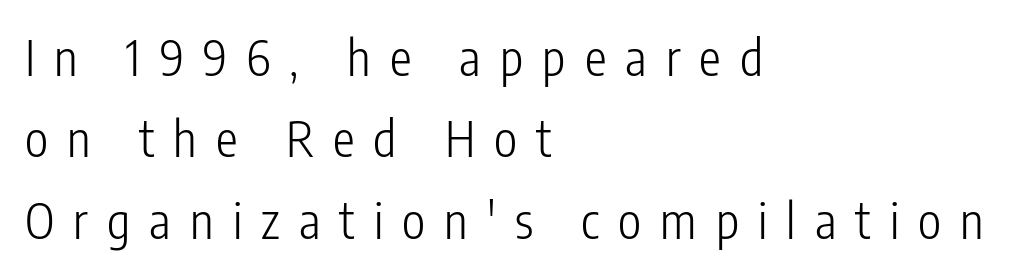
{"serif": "no", "italic": "no", "bold": "no", "weight": "light", "width": "condensed", "stroke_contrast": "low", "x_height": "medium", "monospaced": "no", "underline": "no", "align": "left", "line_spacing": "normal", "line_spacing_ratio": 1.66, "letter_spacing": "wide", "letter_spacing_em": 0.39, "glyph_px": 49}
